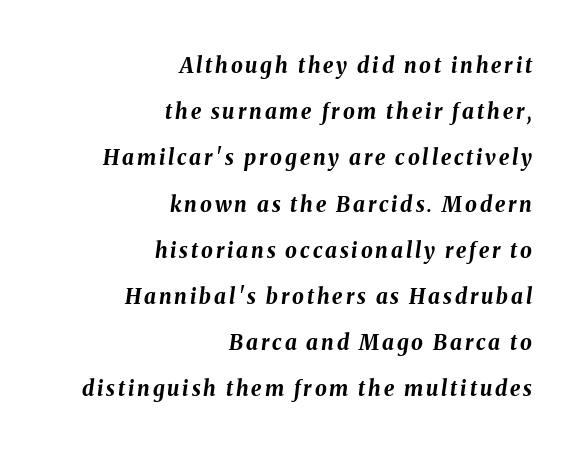
Observe the lean: these are italic letterforms. Is the type bold? Yes — the strokes are clearly thick and heavy. Leftover space on each line is placed entirely before the opening word. Summary of vertical rhythm: relaxed, with wide interline spacing. Only glyphs here, with clear space below each row.
